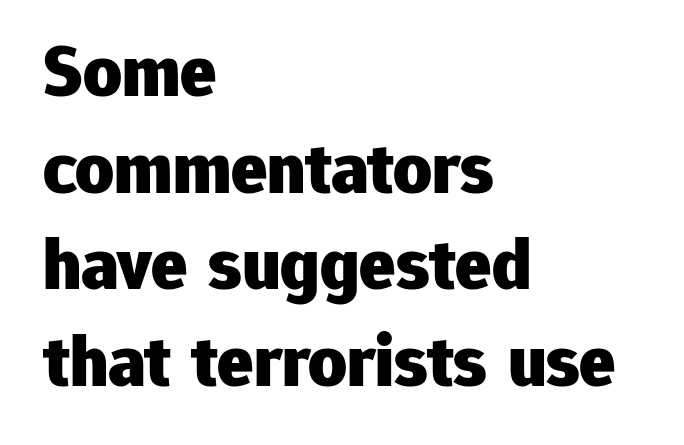
The image shows 75 px heavy sans-serif type, upright; set left-aligned, normal line spacing (1.29x), normal letter spacing, not underlined; low stroke contrast and a medium x-height.
